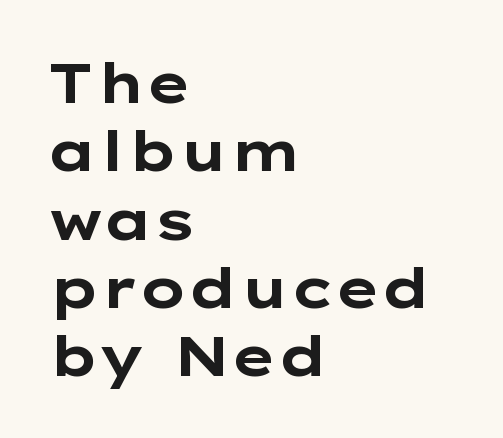
The image shows 56 px bold, wide sans-serif type, upright; set left-aligned, line spacing 1.22x, normal letter spacing, not underlined; low stroke contrast and a medium x-height.
